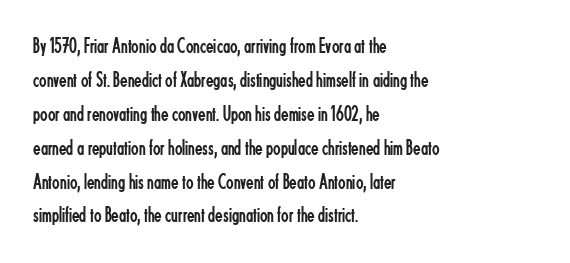
The image shows 22 px text type, upright; set left-aligned, normal line spacing (1.54x), normal letter spacing, not underlined.
